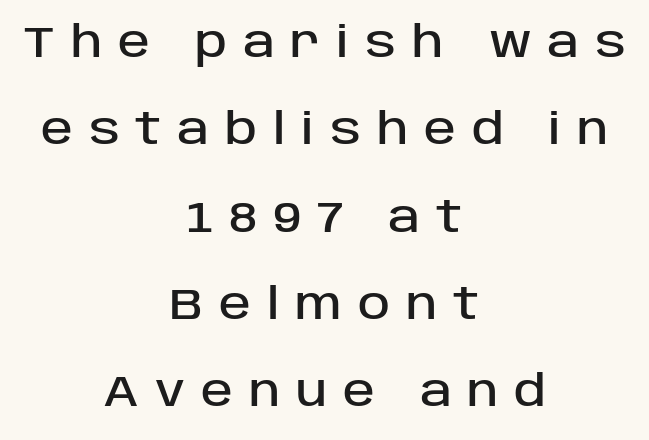
The image shows 43 px sans-serif type, upright; set centered, loose line spacing (2.03x), unusually wide letter spacing (+0.37 em), not underlined; low stroke contrast and a large x-height.
